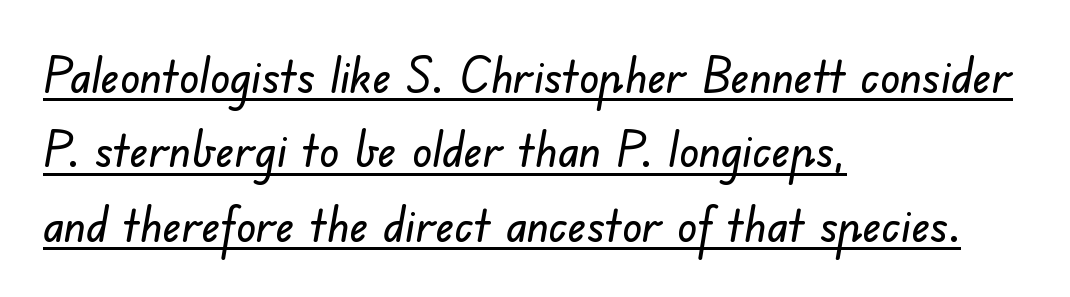
{"serif": "no", "width": "normal", "stroke_contrast": "low", "x_height": "small", "monospaced": "no", "underline": "yes", "align": "left", "line_spacing": "normal", "line_spacing_ratio": 1.52, "letter_spacing": "normal", "letter_spacing_em": 0.0, "glyph_px": 49}
